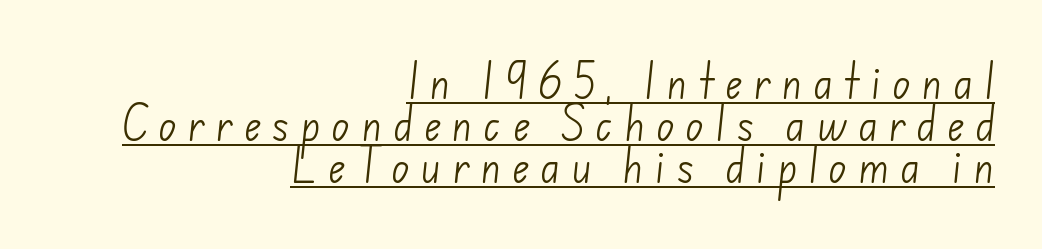
{"serif": "no", "bold": "no", "weight": "light", "width": "normal", "stroke_contrast": "low", "x_height": "small", "monospaced": "no", "underline": "yes", "align": "right", "line_spacing": "tight", "line_spacing_ratio": 1.1, "letter_spacing": "wide", "letter_spacing_em": 0.28, "glyph_px": 38}
